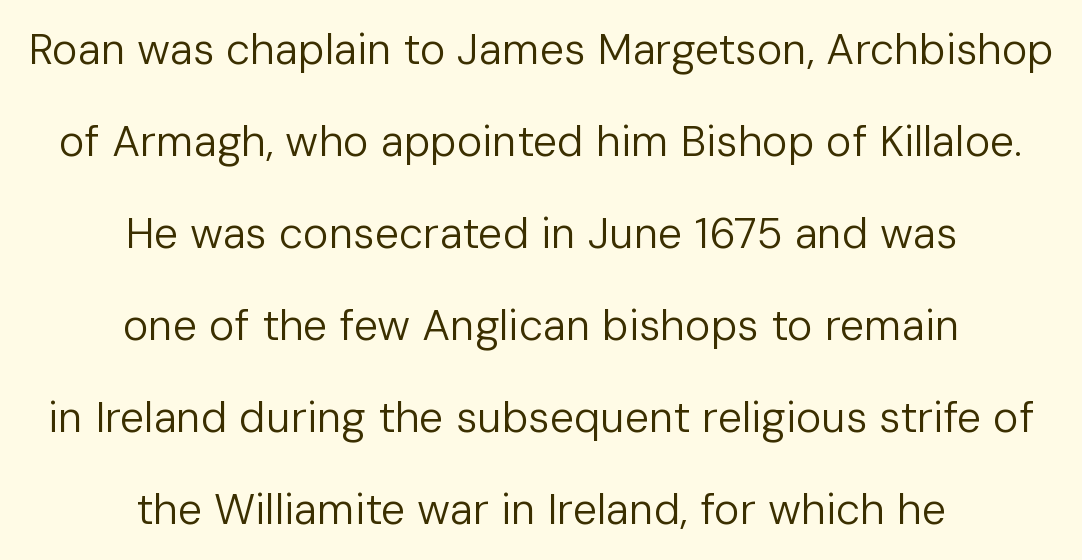
Tall strokes in this sample are plumb rather than angled. One-word summary of the alignment: center. The passage shown has conventional tracking throughout. A sans-serif font was chosen for this passage. Note the varied advance widths — an 'i' is clearly narrower than an 'm'.
